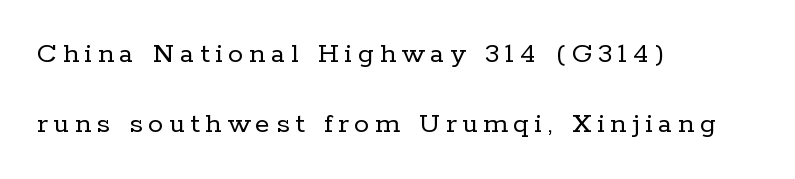
These lines are rendered in a variable-pitch font. A classic flush-left, rag-right setting is used for this passage. Posture: upright roman. Letters have the restrained weight of plain body copy at most. Typographically, this falls in the serif category.
